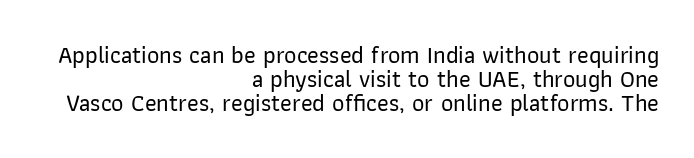
{"italic": "no", "underline": "no", "align": "right", "line_spacing": "tight", "line_spacing_ratio": 1.01, "letter_spacing": "normal", "letter_spacing_em": 0.0, "glyph_px": 24}
